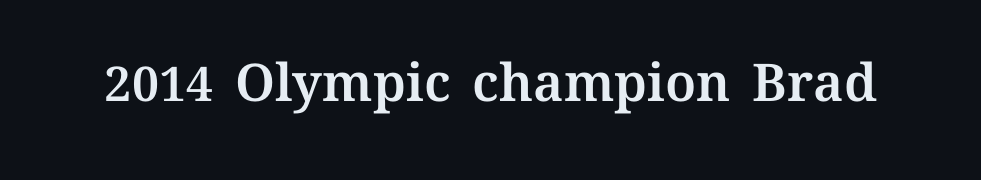
The image shows 52 px text type, upright; set normal letter spacing, not underlined; medium stroke contrast and a medium x-height.
